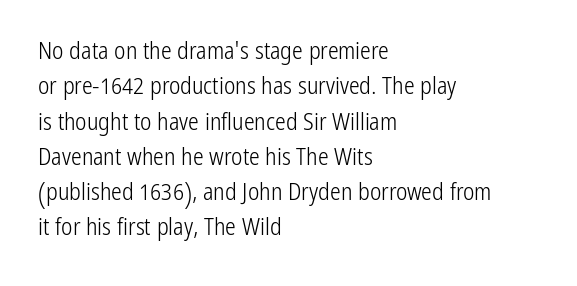
Q: Is the text bold? A: No.
Q: Is the text italic (slanted)? A: No, it is upright.
Q: Is the text underlined? A: No.
Q: How is the paragraph aligned? A: Left-aligned.
Q: Is the spacing between letters normal or unusually wide? A: Normal.
Q: Is the spacing between lines tight, normal or loose? A: Normal.
